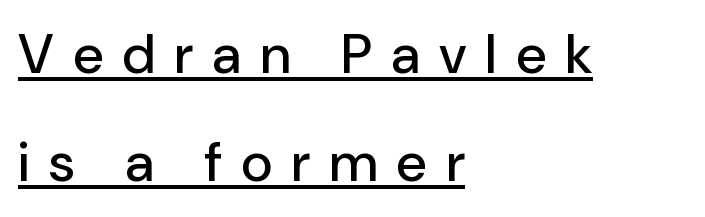
Notice how the stems are strictly vertical — no italics here. These lines stand farther apart than default settings would place them. Stroke terminals: plain, sans-serif. Beneath each row of characters lies a ruled line.
